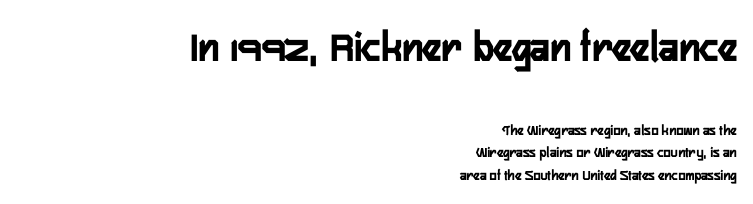
The image shows 44 px condensed sans-serif type, upright; set right-aligned, normal line spacing (1.53x), normal letter spacing, not underlined; the first (top) block is 2.93x larger; low stroke contrast and a medium x-height.
